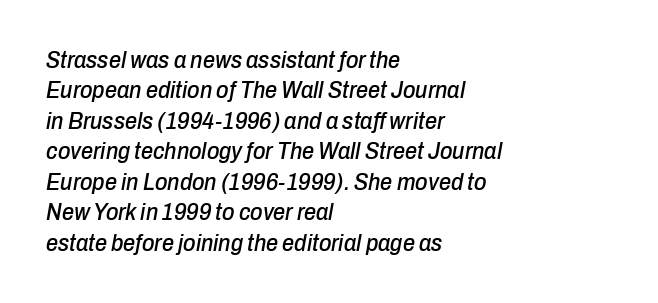
{"italic": "yes", "lean": "right", "slant_degrees": 10, "underline": "no", "align": "left", "line_spacing": "normal", "line_spacing_ratio": 1.27, "letter_spacing": "normal", "letter_spacing_em": 0.0, "glyph_px": 24}
